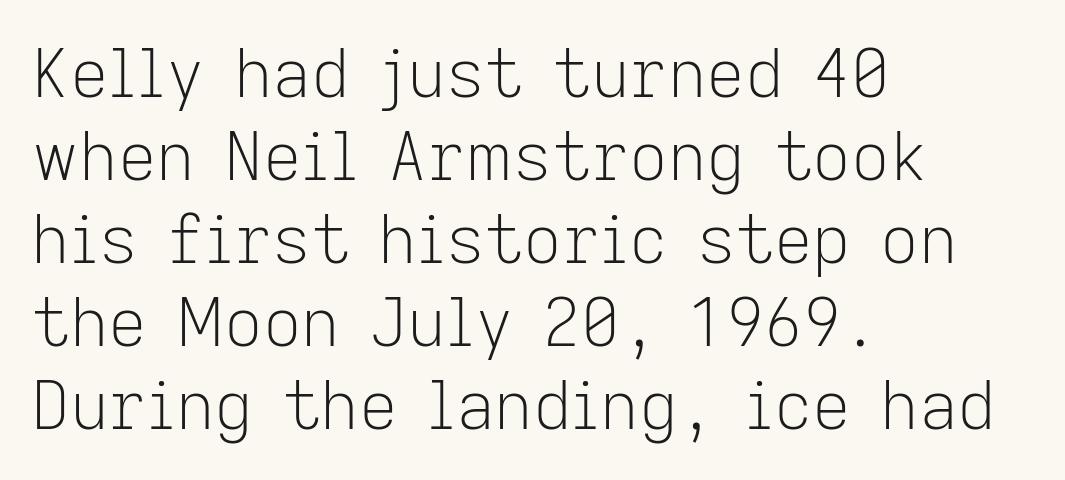
Upright lettering throughout. Nothing heavy about these letters — not bold at all. Caption: standard tracking, unaltered. Each letter keeps its own natural width here, so spacing adapts to shape.
